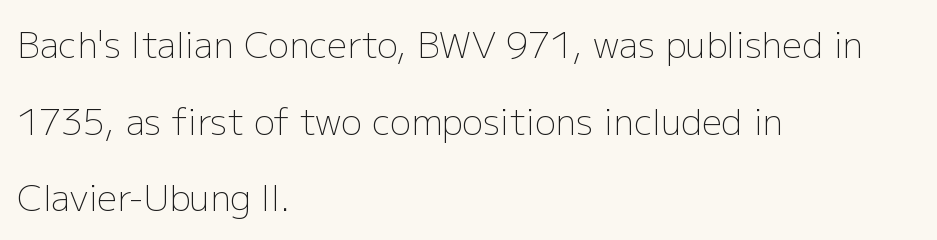
Q: Is the text bold? A: No.
Q: Is the text italic (slanted)? A: No, it is upright.
Q: Is the typeface a serif or a sans-serif typeface? A: Sans-serif.
Q: Is the text underlined? A: No.
Q: How is the paragraph aligned? A: Left-aligned.
Q: Is the spacing between letters normal or unusually wide? A: Normal.
Q: Is the spacing between lines tight, normal or loose? A: Loose.
Q: Width (condensed, normal, or wide)? A: Normal.
Q: Stroke contrast? A: Low.
Q: x-height? A: Medium.
Q: Monospaced? A: No.
